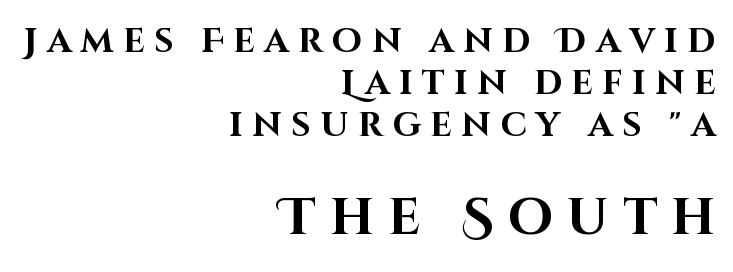
Q: Is the text bold? A: Yes.
Q: Is the text italic (slanted)? A: No, it is upright.
Q: Is the typeface a serif or a sans-serif typeface? A: Sans-serif.
Q: Is the text underlined? A: No.
Q: How is the paragraph aligned? A: Right-aligned.
Q: Is the spacing between letters normal or unusually wide? A: Unusually wide.
Q: Which block of text is set in a larger size, the first (top) or the second (bottom)? A: The second (bottom) one.
Q: Width (condensed, normal, or wide)? A: Normal.
Q: Stroke contrast? A: High.
Q: x-height? A: Large.
Q: Monospaced? A: No.
